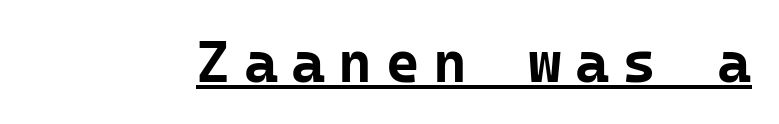
{"serif": "no", "italic": "no", "bold": "yes", "weight": "bold", "width": "normal", "stroke_contrast": "low", "x_height": "medium", "monospaced": "yes", "underline": "yes", "letter_spacing": "wide", "letter_spacing_em": 0.23, "glyph_px": 58}
